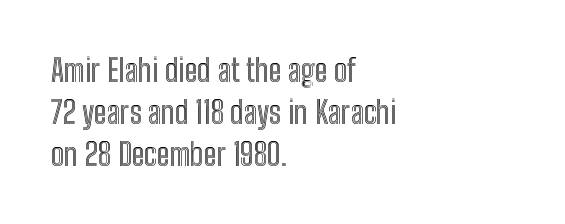
Q: Is the text italic (slanted)? A: No, it is upright.
Q: Is the text underlined? A: No.
Q: How is the paragraph aligned? A: Left-aligned.
Q: Is the spacing between letters normal or unusually wide? A: Normal.
Q: Is the spacing between lines tight, normal or loose? A: Normal.
Q: Width (condensed, normal, or wide)? A: Condensed.
Q: x-height? A: Medium.
Q: Monospaced? A: No.
